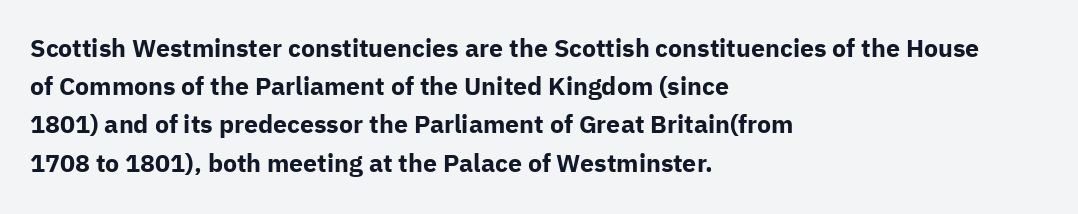
Lines of text with bare space underneath. Quick note: interline space is typical. The line texture is even and compact thanks to regular tracking. The letters stand straight up with perfectly vertical stems. I'd describe the lettering as bold — thick and assertive.
